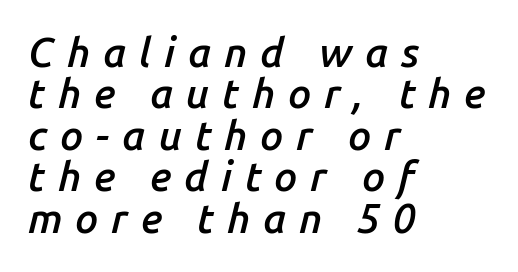
Slightly chunky letters — semibold, I'd say, not full bold. The passage shown is typed in a proportional face where columns would drift. Someone cranked the tracking dial way up on this one. Slanted lettering throughout.
